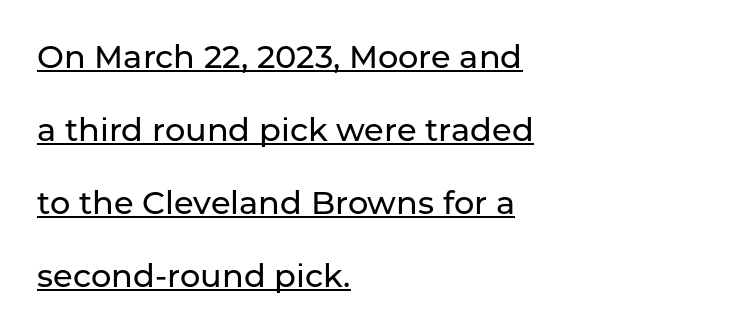
{"serif": "no", "italic": "no", "width": "normal", "stroke_contrast": "low", "x_height": "medium", "monospaced": "no", "underline": "yes", "align": "left", "line_spacing": "loose", "line_spacing_ratio": 2.28, "letter_spacing": "normal", "letter_spacing_em": 0.0, "glyph_px": 32}
